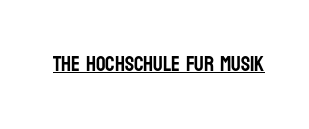
{"italic": "no", "underline": "yes", "letter_spacing": "normal", "letter_spacing_em": 0.0, "glyph_px": 21}
